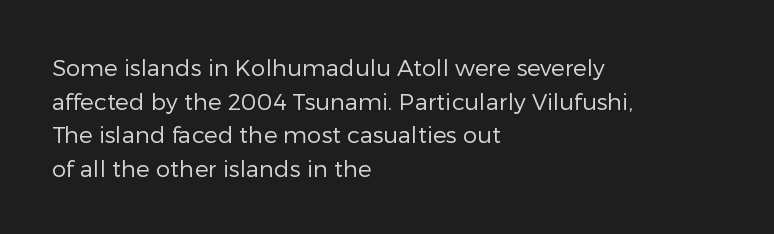
The image shows 23 px text type, upright; set left-aligned, normal line spacing (1.46x), normal letter spacing, not underlined.
